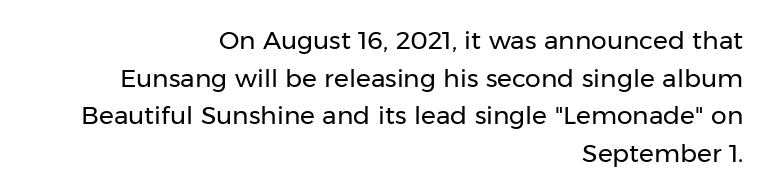
{"italic": "no", "bold": "no", "underline": "no", "align": "right", "line_spacing": "normal", "line_spacing_ratio": 1.51, "letter_spacing": "normal", "letter_spacing_em": 0.0, "glyph_px": 25}
